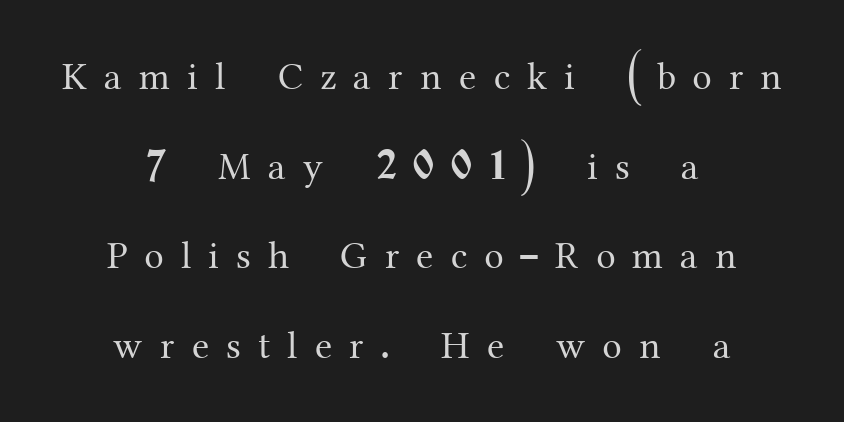
The image shows 39 px regular-weight serif type, upright; set centered, loose line spacing (2.3x), unusually wide letter spacing (+0.44 em), not underlined; medium stroke contrast and a medium x-height.
